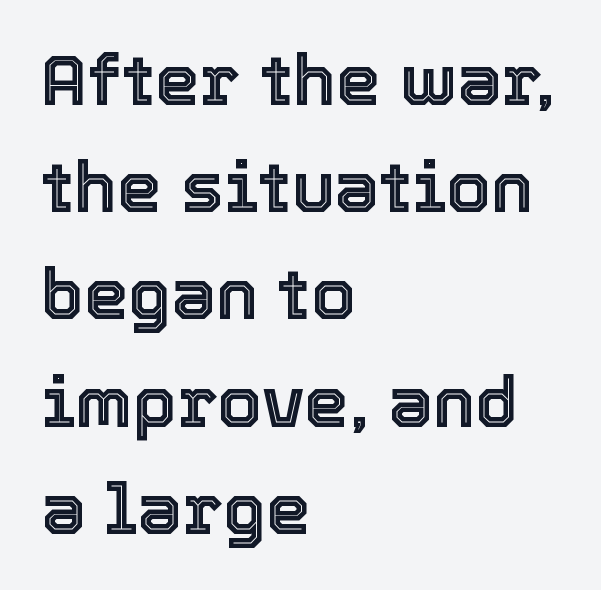
Q: Is the text italic (slanted)? A: No, it is upright.
Q: Is the text underlined? A: No.
Q: How is the paragraph aligned? A: Left-aligned.
Q: Is the spacing between letters normal or unusually wide? A: Normal.
Q: Is the spacing between lines tight, normal or loose? A: Normal.
Q: Width (condensed, normal, or wide)? A: Normal.
Q: x-height? A: Medium.
Q: Monospaced? A: No.
